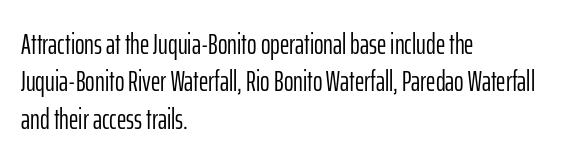
Rule under the text: the space is simply empty. Weight class: somewhere from thin through regular. Each line starts at the same left margin while the right side varies. Observe the absence of serifs on each vertical stroke in this sample. Is there much room between lines? A standard amount, neither cramped nor airy. Note the varied advance widths — an 'i' is clearly narrower than an 'm'.
